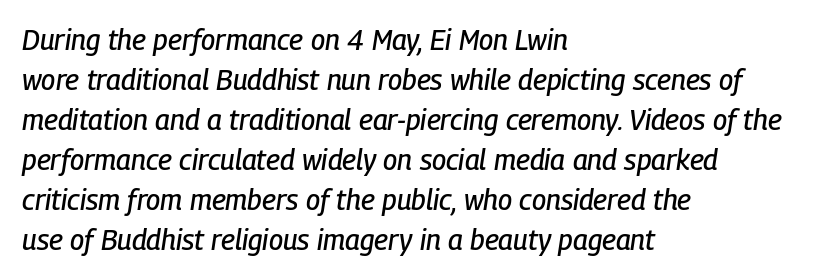
Q: Is the text italic (slanted)? A: Yes, it leans right by about 9 degrees.
Q: Is the text underlined? A: No.
Q: How is the paragraph aligned? A: Left-aligned.
Q: Is the spacing between letters normal or unusually wide? A: Normal.
Q: Is the spacing between lines tight, normal or loose? A: Normal.
Q: Width (condensed, normal, or wide)? A: Condensed.
Q: Stroke contrast? A: Low.
Q: x-height? A: Medium.
Q: Monospaced? A: No.
